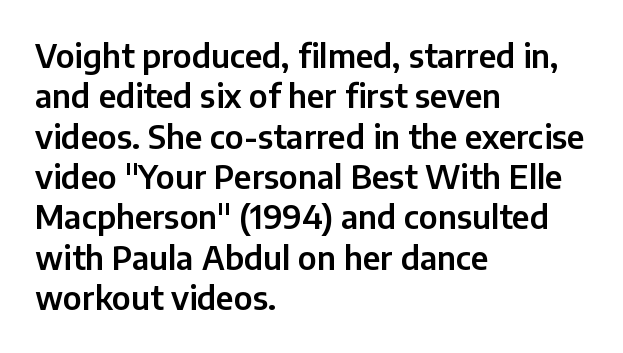
The image shows 32 px sans-serif type, upright; set left-aligned, normal line spacing (1.26x), normal letter spacing, not underlined; low stroke contrast and a medium x-height.
